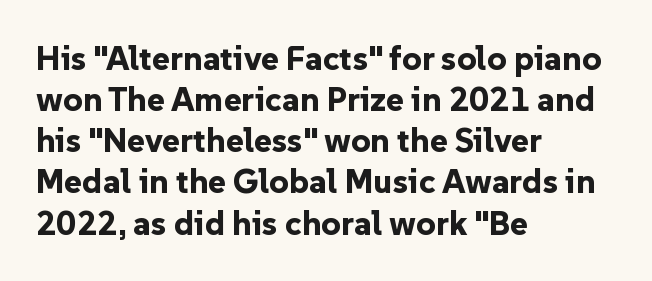
The lines in this sample share a left origin and differ only in where they stop. Stroke thickness is high; the sample reads as a true bold. The space beneath each line is pristine and unruled. A typesetter would call this proportional, since set widths differ per character. The type sits square on the baseline with zero lean.
